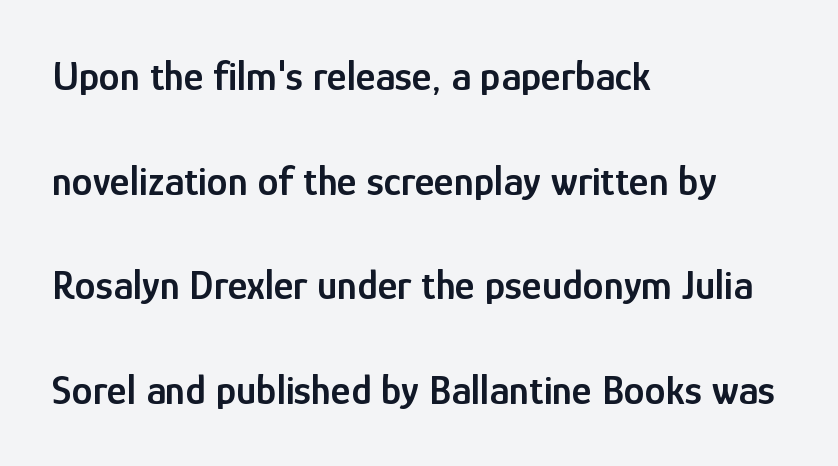
Q: Is the text bold? A: Semi-bold.
Q: Is the text italic (slanted)? A: No, it is upright.
Q: Is the typeface a serif or a sans-serif typeface? A: Sans-serif.
Q: Is the text underlined? A: No.
Q: How is the paragraph aligned? A: Left-aligned.
Q: Is the spacing between letters normal or unusually wide? A: Normal.
Q: Is the spacing between lines tight, normal or loose? A: Loose.
Q: Width (condensed, normal, or wide)? A: Condensed.
Q: Stroke contrast? A: Low.
Q: x-height? A: Medium.
Q: Monospaced? A: No.
